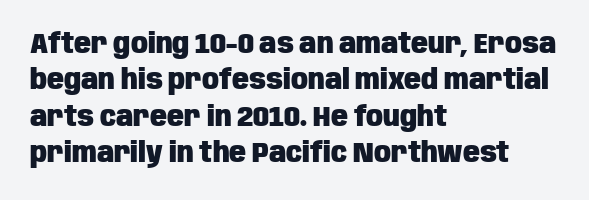
Each new line begins a customary step beneath the previous one. Stroke thickness is high; the sample reads as a true bold. Italic? Not at all — the glyphs are vertical. The ragged edge is on the right, which tells us the setting is flush left.
